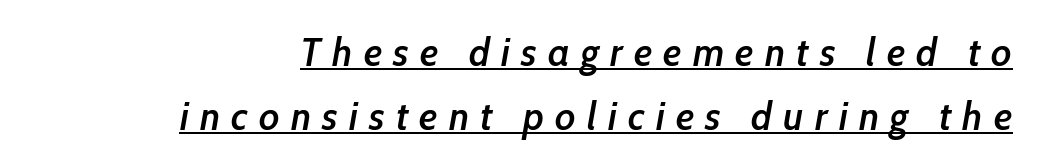
These lines are rendered in a variable-pitch font. The line texture is sparse and dotted thanks to wide tracking. This sample is right-justified, so line beginnings fall wherever the words allow. Italic: yes, the glyphs are oblique. Does the leading feel generous? No, just average. Students, observe the line beneath the letters — that is underlining.
